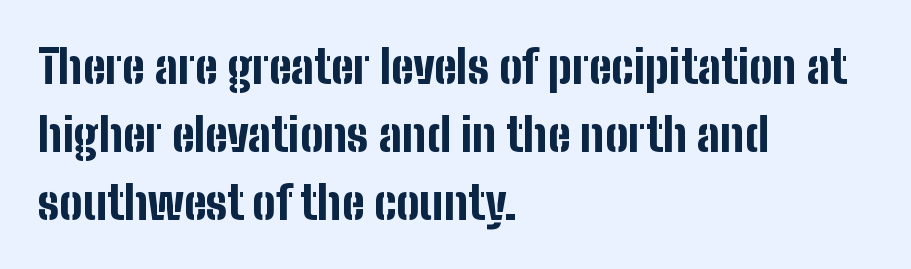
Q: Is the text bold? A: Yes.
Q: Is the text italic (slanted)? A: No, it is upright.
Q: Is the typeface a serif or a sans-serif typeface? A: Sans-serif.
Q: Is the text underlined? A: No.
Q: How is the paragraph aligned? A: Left-aligned.
Q: Is the spacing between letters normal or unusually wide? A: Normal.
Q: Is the spacing between lines tight, normal or loose? A: Normal.
Q: Width (condensed, normal, or wide)? A: Condensed.
Q: Stroke contrast? A: Low.
Q: x-height? A: Medium.
Q: Monospaced? A: No.
